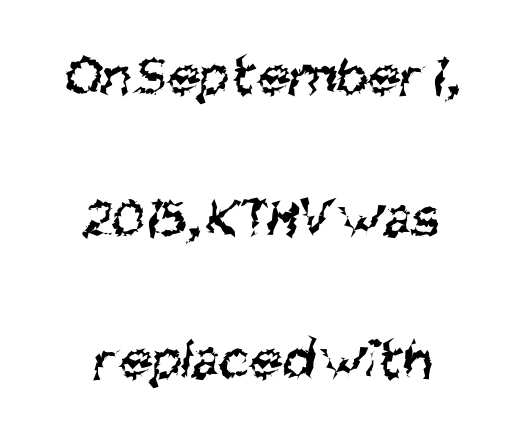
Q: Is the text bold? A: No.
Q: Is the typeface a serif or a sans-serif typeface? A: Sans-serif.
Q: Is the text underlined? A: No.
Q: How is the paragraph aligned? A: Centered.
Q: Is the spacing between letters normal or unusually wide? A: Normal.
Q: Is the spacing between lines tight, normal or loose? A: Loose.
Q: Width (condensed, normal, or wide)? A: Condensed.
Q: Stroke contrast? A: Medium.
Q: x-height? A: Large.
Q: Monospaced? A: No.
